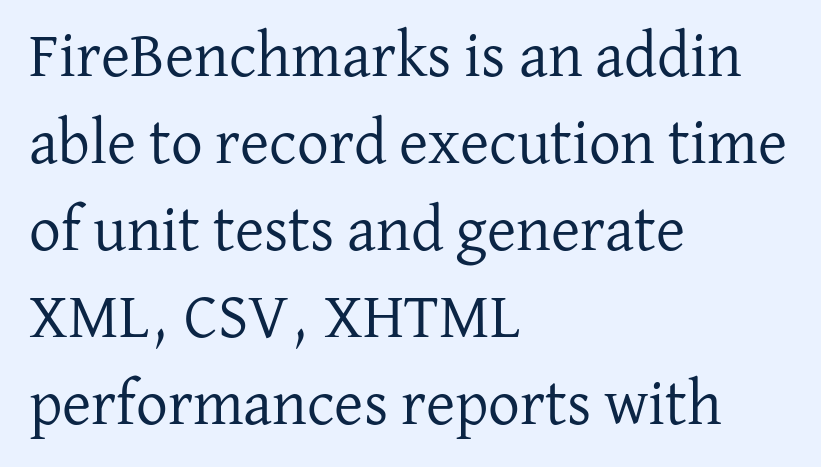
{"serif": "yes", "italic": "no", "bold": "no", "weight": "regular", "width": "normal", "stroke_contrast": "low", "x_height": "medium", "monospaced": "no", "underline": "no", "align": "left", "line_spacing": "normal", "line_spacing_ratio": 1.38, "letter_spacing": "normal", "letter_spacing_em": 0.0, "glyph_px": 63}
